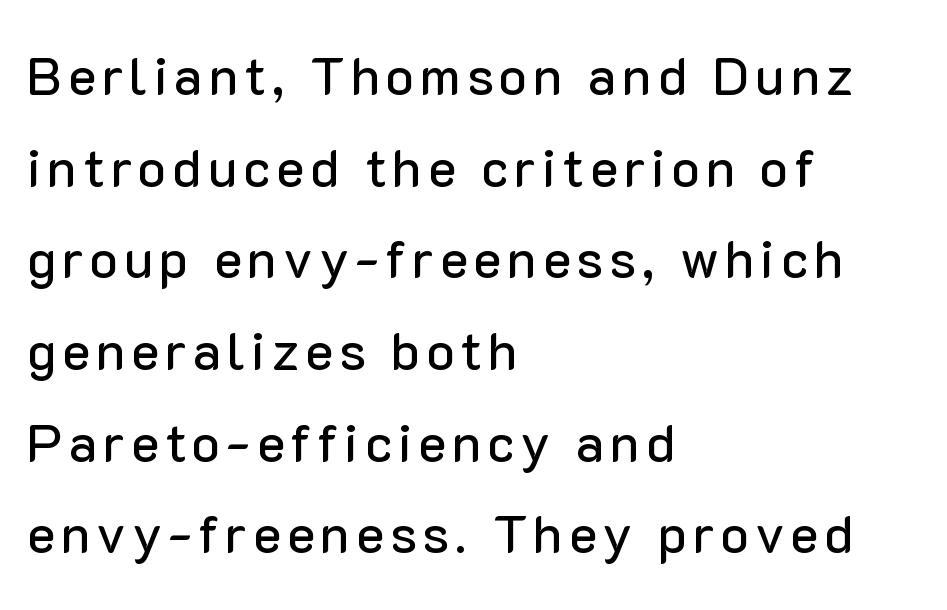
The image shows 53 px sans-serif type, upright; set left-aligned, line spacing 1.73x, not underlined; low stroke contrast and a medium x-height.
